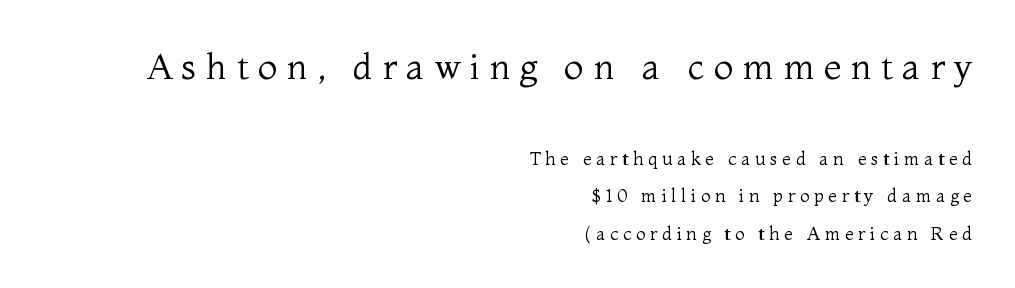
Here the glyphs are tracked loosely, breaking word shapes into spaced letters. Proportional: the letters do not fall into vertical columns. Typographically, this falls in the serif category. You can tell it's not italic because the verticals are truly vertical.
